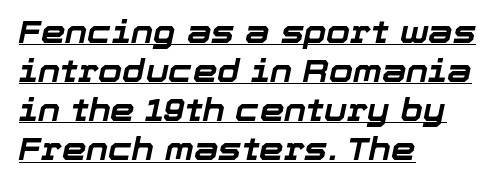
Q: Is the text bold? A: Yes.
Q: Is the text italic (slanted)? A: Yes, it leans right by about 12 degrees.
Q: Is the text underlined? A: Yes.
Q: How is the paragraph aligned? A: Left-aligned.
Q: Is the spacing between letters normal or unusually wide? A: Normal.
Q: Is the spacing between lines tight, normal or loose? A: Normal.
Q: Width (condensed, normal, or wide)? A: Normal.
Q: Stroke contrast? A: Low.
Q: x-height? A: Medium.
Q: Monospaced? A: No.
